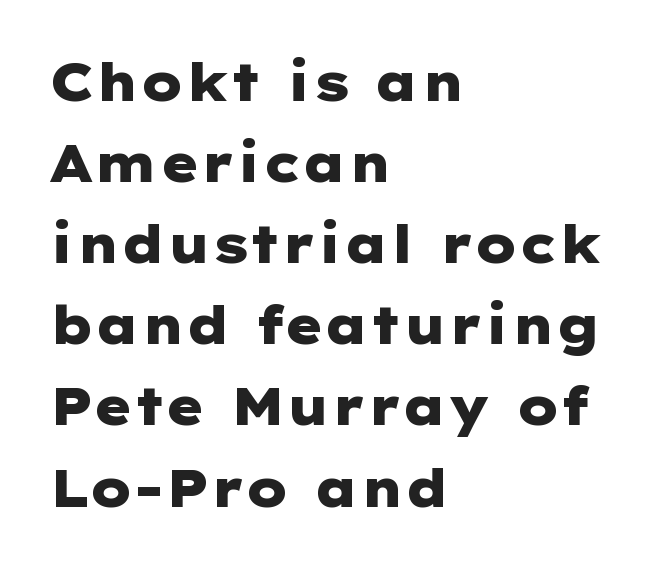
This rendering features lettering with no underline. Look at the tracking — it's just the regular setting, nothing added. Left-aligned paragraph, ragged on the right. How would I describe the line gaps? Plain and ordinary. Posture: straight, roman, zero tilt.
